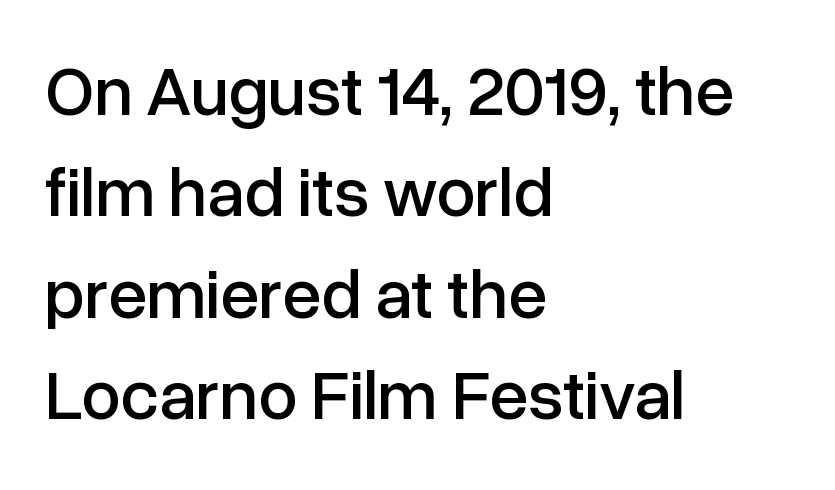
Q: Is the text italic (slanted)? A: No, it is upright.
Q: Is the typeface a serif or a sans-serif typeface? A: Sans-serif.
Q: Is the text underlined? A: No.
Q: How is the paragraph aligned? A: Left-aligned.
Q: Is the spacing between letters normal or unusually wide? A: Normal.
Q: Is the spacing between lines tight, normal or loose? A: Normal.
Q: Width (condensed, normal, or wide)? A: Normal.
Q: Stroke contrast? A: Low.
Q: x-height? A: Medium.
Q: Monospaced? A: No.
